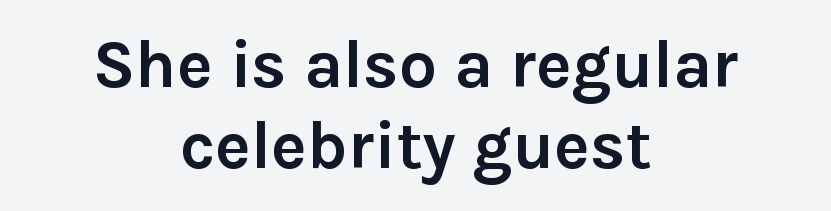
The type family on display is of the sans-serif kind. Lines of text with bare space underneath. Spacing verdict: proportional, widths tailored to each character. Characters remain perfectly vertical along every line.
